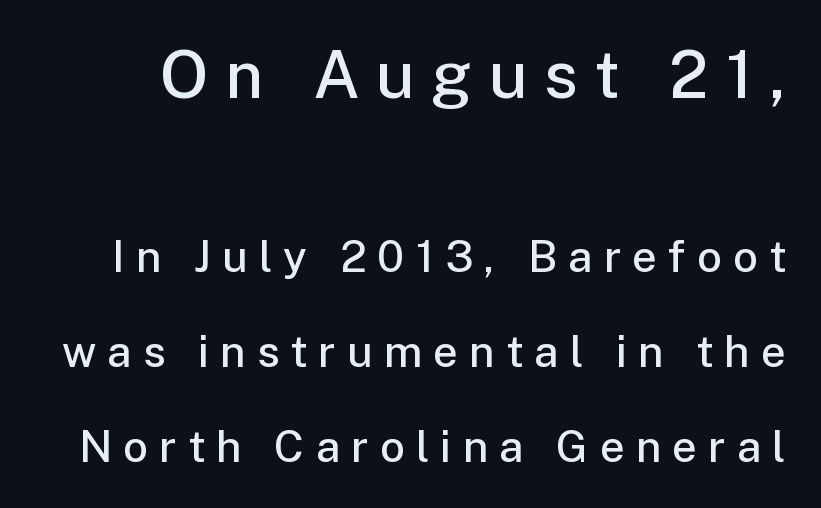
A semibold gives these letters moderate extra thickness, short of bold. Note the varied advance widths — an 'i' is clearly narrower than an 'm'. Between these two stacked blocks, the higher one wins on size. Vertically, the passage feels expansive, rows floating well apart. Check the space under the baseline: it is left empty. Serifs: no, the terminals of the letterforms are clean.
